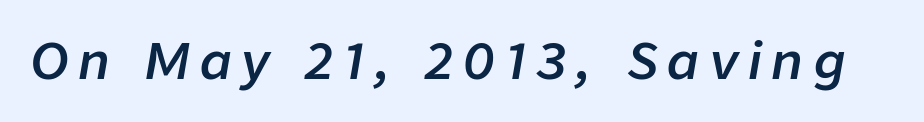
The image shows 51 px semibold type, italic (leaning right); set unusually wide letter spacing (+0.2 em), not underlined; low stroke contrast and a medium x-height.
